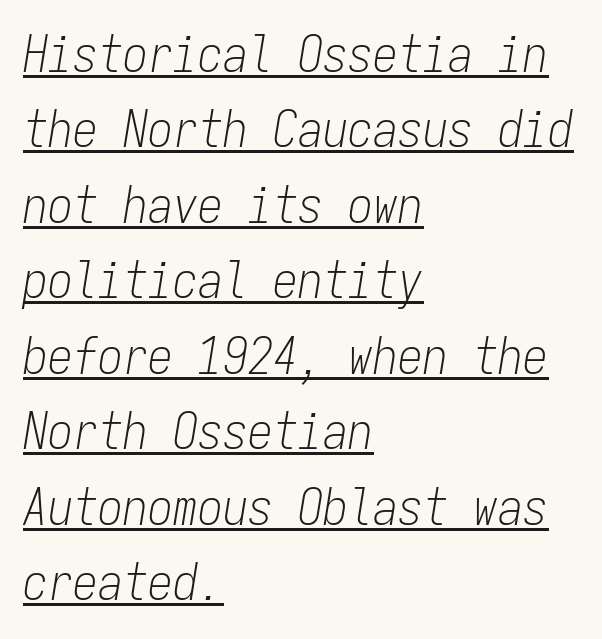
One glance says typical: line gaps are just what's usual. Notice how the stems are inclined rather than vertical — that's the hallmark of italics. The letters march in equal steps, a hallmark of fixed-pitch type. These glyphs show unthickened strokes, regular width or finer.
